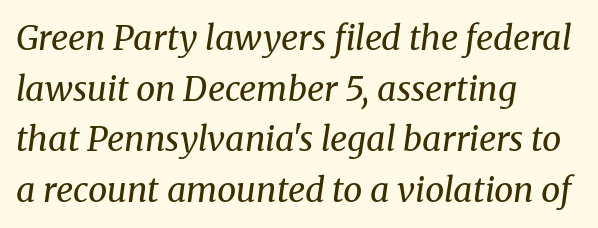
Q: Is the text bold? A: No.
Q: Is the text italic (slanted)? A: Yes, it leans right by about 8 degrees.
Q: Is the typeface a serif or a sans-serif typeface? A: Serif.
Q: Is the text underlined? A: No.
Q: How is the paragraph aligned? A: Left-aligned.
Q: Is the spacing between letters normal or unusually wide? A: Normal.
Q: Is the spacing between lines tight, normal or loose? A: Normal.
Q: Width (condensed, normal, or wide)? A: Normal.
Q: Stroke contrast? A: Medium.
Q: x-height? A: Medium.
Q: Monospaced? A: No.
